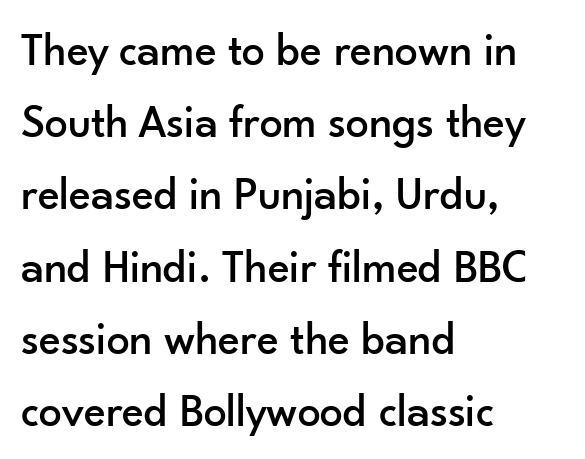
Q: Is the text italic (slanted)? A: No, it is upright.
Q: Is the typeface a serif or a sans-serif typeface? A: Sans-serif.
Q: Is the text underlined? A: No.
Q: How is the paragraph aligned? A: Left-aligned.
Q: Is the spacing between letters normal or unusually wide? A: Normal.
Q: Is the spacing between lines tight, normal or loose? A: Normal.
Q: Width (condensed, normal, or wide)? A: Normal.
Q: Stroke contrast? A: Low.
Q: x-height? A: Small.
Q: Monospaced? A: No.
